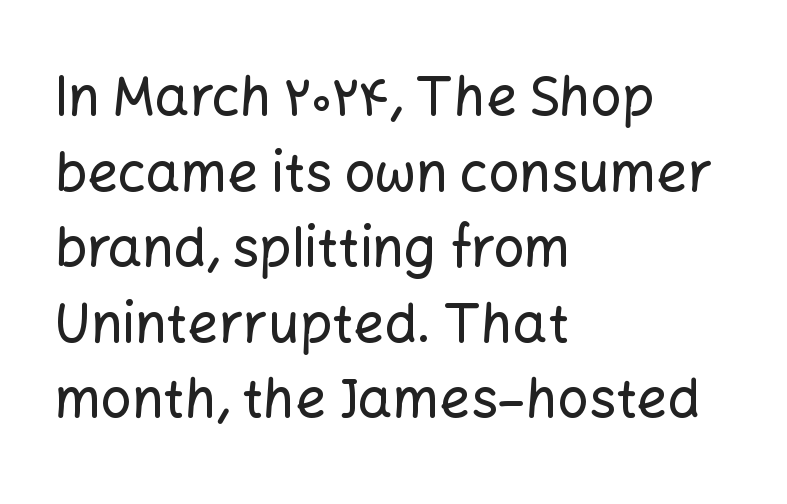
{"serif": "no", "italic": "no", "width": "normal", "stroke_contrast": "low", "x_height": "medium", "monospaced": "no", "underline": "no", "align": "left", "line_spacing": "normal", "line_spacing_ratio": 1.4, "letter_spacing": "normal", "letter_spacing_em": 0.0, "glyph_px": 54}
